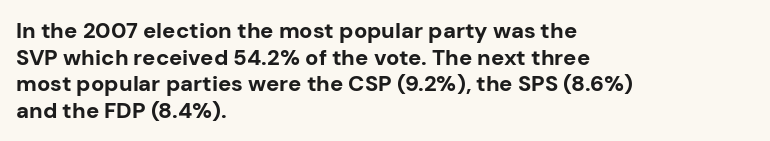
Q: Is the text bold? A: Yes.
Q: Is the text italic (slanted)? A: No, it is upright.
Q: Is the text underlined? A: No.
Q: How is the paragraph aligned? A: Left-aligned.
Q: Is the spacing between letters normal or unusually wide? A: Normal.
